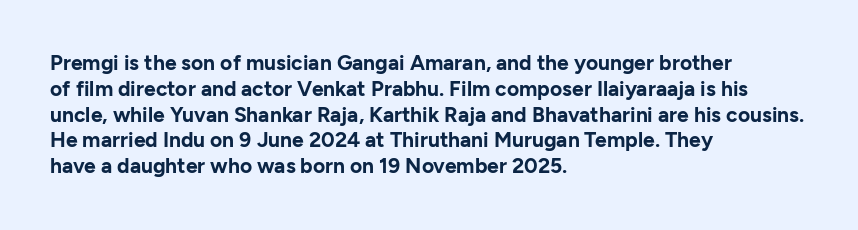
The letters stand upright; this is a roman face. Every row of glyphs begins at an identical x-position on the left. Between one letter and the next there's only the usual sliver of space. Caption: bold face, heavy strokes.
